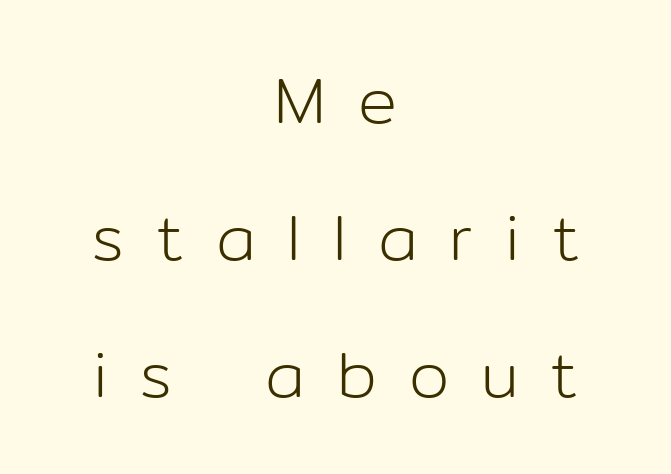
Q: Is the text bold? A: No.
Q: Is the text italic (slanted)? A: No, it is upright.
Q: Is the typeface a serif or a sans-serif typeface? A: Sans-serif.
Q: Is the text underlined? A: No.
Q: How is the paragraph aligned? A: Centered.
Q: Is the spacing between letters normal or unusually wide? A: Unusually wide.
Q: Is the spacing between lines tight, normal or loose? A: Loose.
Q: Width (condensed, normal, or wide)? A: Normal.
Q: Stroke contrast? A: Low.
Q: x-height? A: Medium.
Q: Monospaced? A: No.
